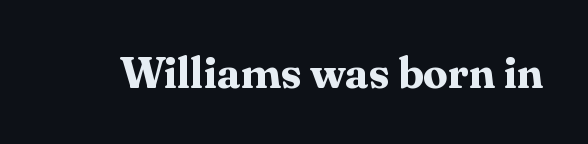
The image shows 44 px bold serif type, upright; set normal letter spacing, not underlined; medium stroke contrast and a medium x-height.
